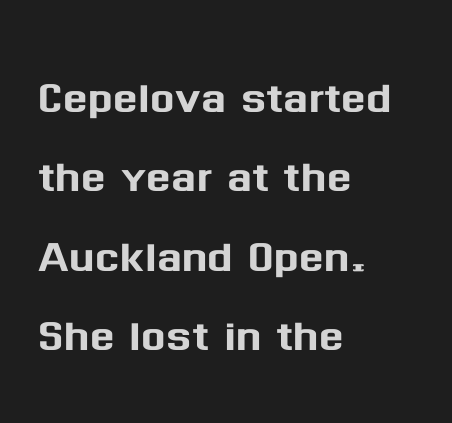
A typesetter would call this proportional, since set widths differ per character. These lines stack with their left ends in a neat column. This is the regular roman posture of the typeface. Compared with typical paragraphs, the rows here are spaced about the same. Check where the strokes stop: nothing finishes them off — pure sans.
